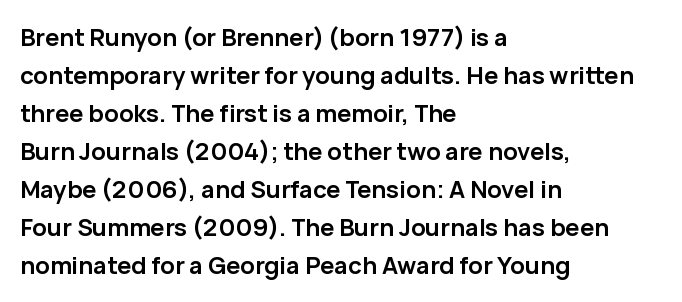
The image shows 24 px bold type, upright; set left-aligned, normal line spacing (1.58x), normal letter spacing, not underlined.
